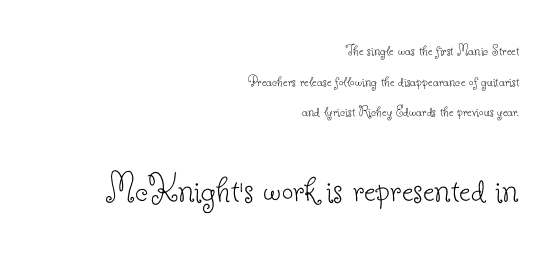
{"serif": "yes", "italic": "no", "bold": "no", "weight": "thin", "width": "normal", "stroke_contrast": "low", "x_height": "small", "monospaced": "no", "underline": "no", "align": "right", "line_spacing": "loose", "line_spacing_ratio": 1.91, "letter_spacing": "normal", "letter_spacing_em": 0.0, "larger_block": "second", "size_ratio": 2.56, "glyph_px": 41}
